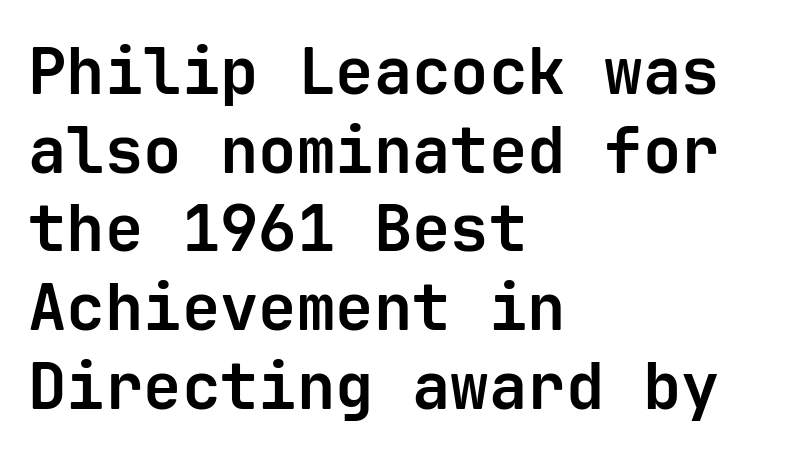
Q: Is the text bold? A: Yes.
Q: Is the text italic (slanted)? A: No, it is upright.
Q: Is the typeface a serif or a sans-serif typeface? A: Sans-serif.
Q: Is the text underlined? A: No.
Q: How is the paragraph aligned? A: Left-aligned.
Q: Is the spacing between letters normal or unusually wide? A: Normal.
Q: Width (condensed, normal, or wide)? A: Normal.
Q: Stroke contrast? A: Low.
Q: x-height? A: Medium.
Q: Monospaced? A: Yes.
